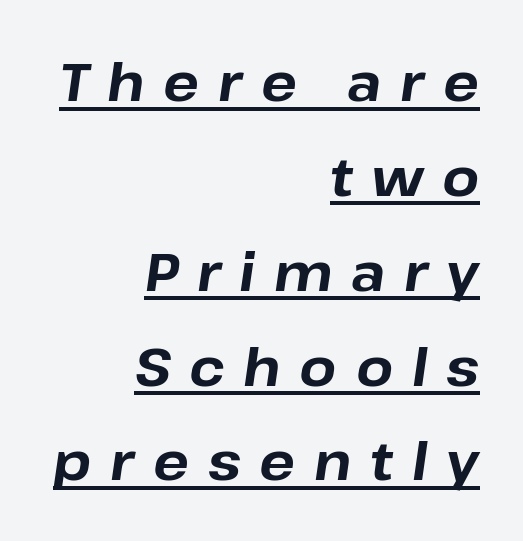
Q: Is the text bold? A: Yes.
Q: Is the text italic (slanted)? A: Yes, it leans right by about 8 degrees.
Q: Is the text underlined? A: Yes.
Q: How is the paragraph aligned? A: Right-aligned.
Q: Is the spacing between letters normal or unusually wide? A: Unusually wide.
Q: Width (condensed, normal, or wide)? A: Normal.
Q: Stroke contrast? A: Low.
Q: x-height? A: Medium.
Q: Monospaced? A: No.
